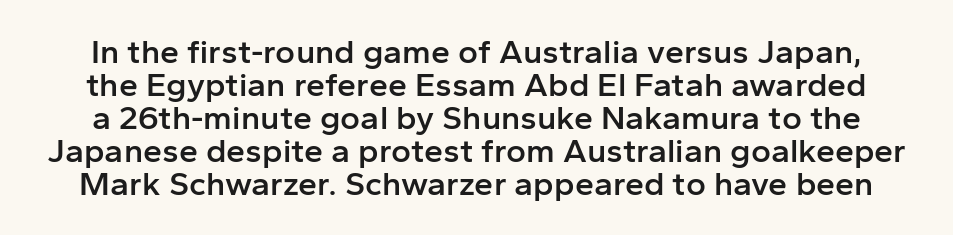
This is moderately heavy type, rendered in semibold. The letters stand upright; this is a roman face. Does extra space separate the letters? No, they use regular spacing. These lines are rendered in a variable-pitch font. Successive baselines arrive quickly, one right under another. A typesetter would label this face a sans.
